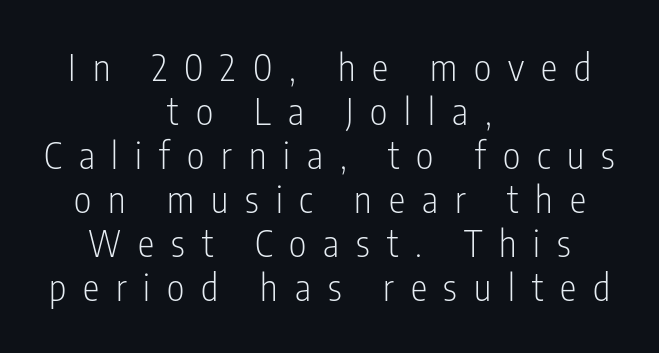
Q: Is the text bold? A: No.
Q: Is the text italic (slanted)? A: No, it is upright.
Q: Is the typeface a serif or a sans-serif typeface? A: Sans-serif.
Q: Is the text underlined? A: No.
Q: How is the paragraph aligned? A: Centered.
Q: Is the spacing between letters normal or unusually wide? A: Unusually wide.
Q: Width (condensed, normal, or wide)? A: Condensed.
Q: Stroke contrast? A: Low.
Q: x-height? A: Medium.
Q: Monospaced? A: No.
